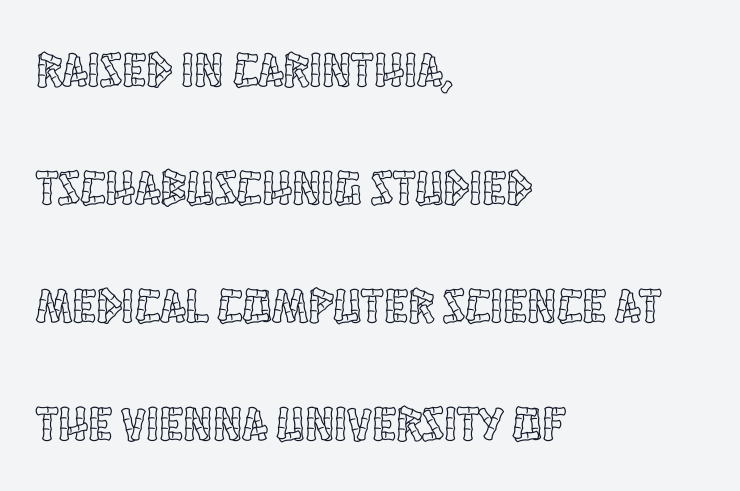
The image shows 49 px condensed type, upright; set left-aligned, loose line spacing (2.41x), normal letter spacing, not underlined; a large x-height.
